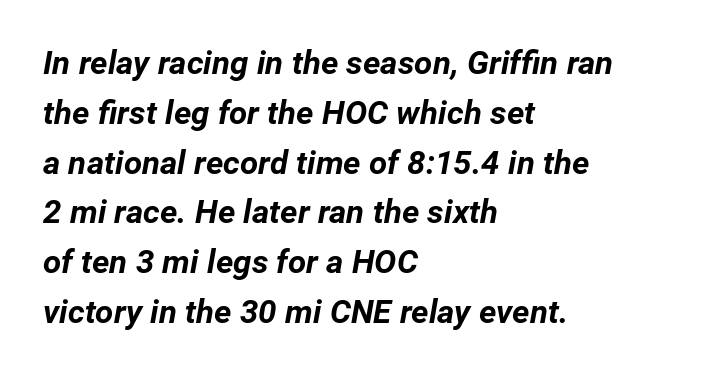
The image shows 33 px bold type, italic (leaning right); set left-aligned, normal line spacing (1.51x), normal letter spacing, not underlined; low stroke contrast and a medium x-height.
